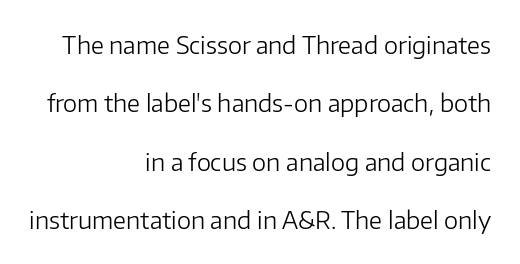
Q: Is the text bold? A: No.
Q: Is the text italic (slanted)? A: No, it is upright.
Q: Is the text underlined? A: No.
Q: How is the paragraph aligned? A: Right-aligned.
Q: Is the spacing between letters normal or unusually wide? A: Normal.
Q: Is the spacing between lines tight, normal or loose? A: Loose.
